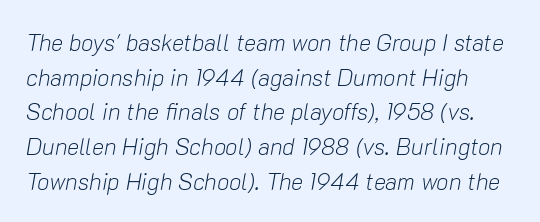
{"italic": "yes", "lean": "right", "slant_degrees": 10, "bold": "no", "underline": "no", "line_spacing": "normal", "line_spacing_ratio": 1.51, "letter_spacing": "normal", "letter_spacing_em": 0.0, "glyph_px": 23}
